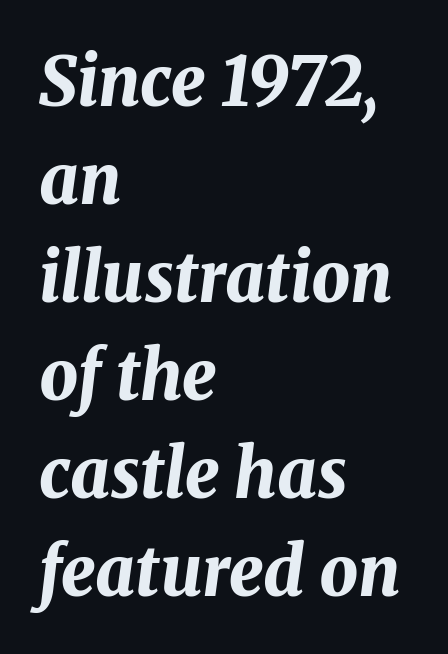
The image shows 68 px bold type, italic (leaning right); set left-aligned, normal line spacing (1.44x), normal letter spacing, not underlined; medium stroke contrast and a medium x-height.
